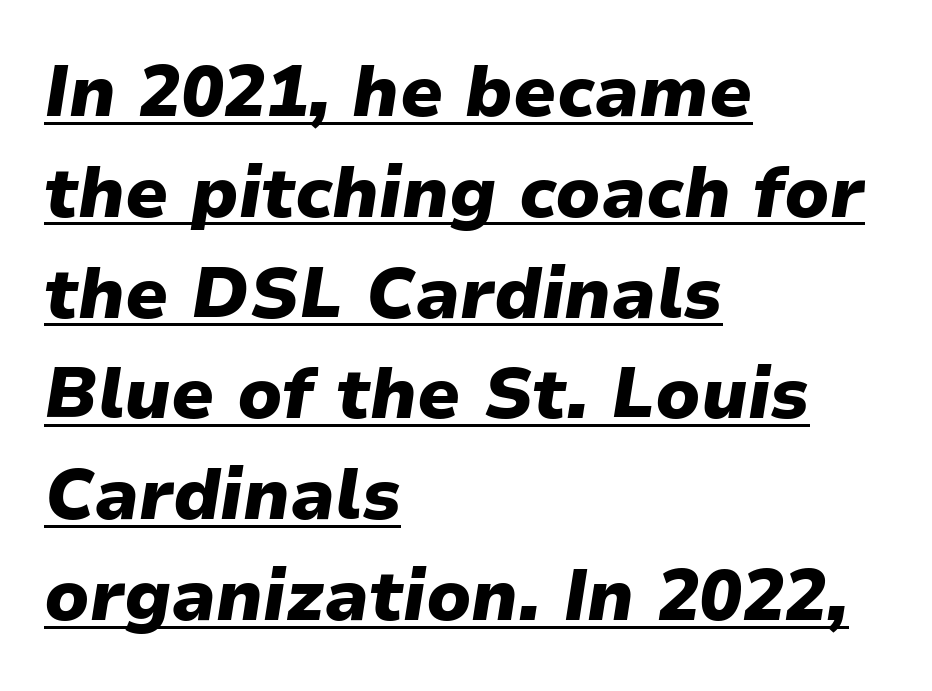
The image shows 71 px heavy type, italic (leaning right); set left-aligned, normal line spacing (1.42x), normal letter spacing, underlined; low stroke contrast and a medium x-height.
